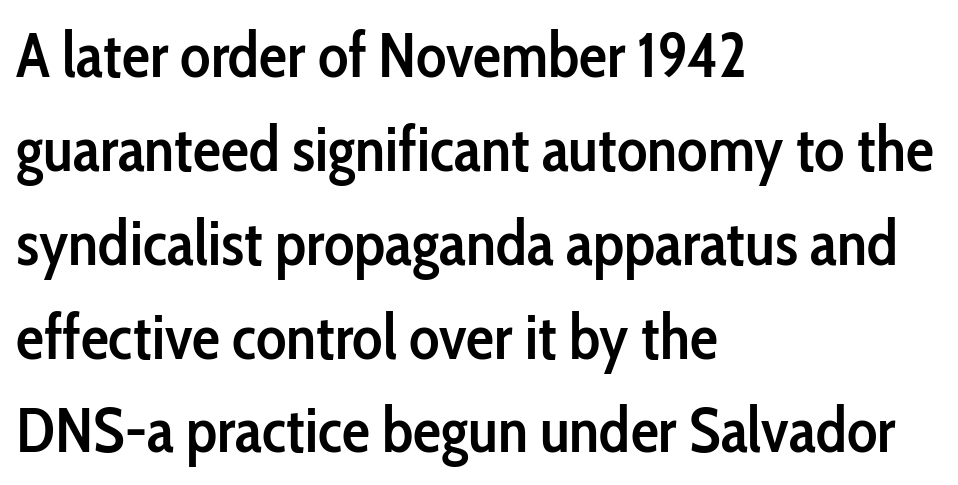
Character widths vary here, with narrow letters taking less room than wide ones. A typesetter would call this zero additional tracking. Weight check: semibold — heavier than regular, not quite bold. Reading down the column, the eye jumps a familiar distance to each next line. Characters remain perfectly vertical along every line.
